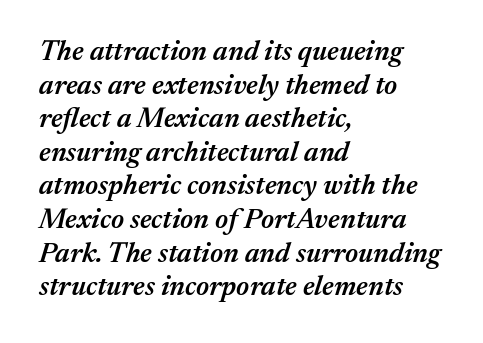
The glyphs are unaccompanied by any horizontal stroke below them. Is the type bold? Partly — it's a semibold, heavier than regular but not fully bold. Do the characters align in a grid? No, the font is proportional. Does extra space separate the letters? No, they use regular spacing. Yep, that's italic — everything's leaning. Line starts are locked; line ends wander.
